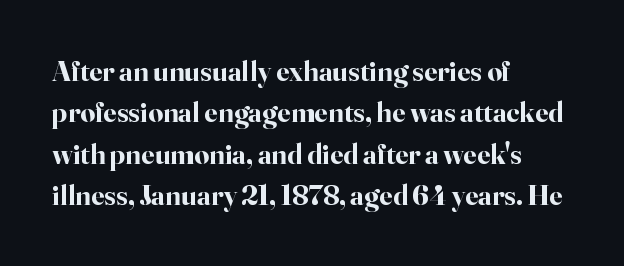
{"serif": "yes", "italic": "no", "bold": "yes", "weight": "bold", "width": "normal", "stroke_contrast": "high", "x_height": "small", "monospaced": "no", "underline": "no", "align": "left", "line_spacing": "normal", "line_spacing_ratio": 1.43, "letter_spacing": "normal", "letter_spacing_em": 0.0, "glyph_px": 29}
